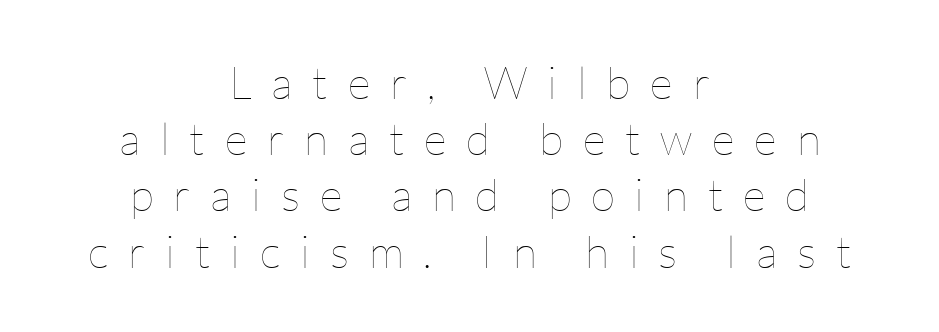
Q: Is the text bold? A: No.
Q: Is the text italic (slanted)? A: No, it is upright.
Q: Is the text underlined? A: No.
Q: How is the paragraph aligned? A: Centered.
Q: Is the spacing between letters normal or unusually wide? A: Unusually wide.
Q: Is the spacing between lines tight, normal or loose? A: Normal.
Q: Width (condensed, normal, or wide)? A: Normal.
Q: Stroke contrast? A: Low.
Q: x-height? A: Medium.
Q: Monospaced? A: No.
